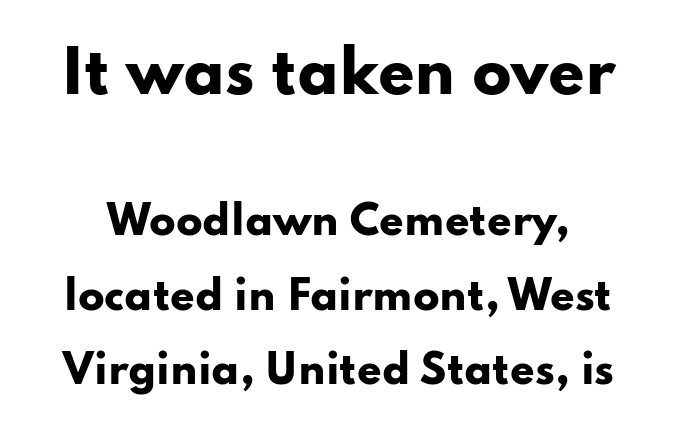
{"serif": "no", "italic": "no", "bold": "yes", "weight": "heavy", "width": "wide", "stroke_contrast": "low", "x_height": "small", "monospaced": "no", "underline": "no", "line_spacing": "loose", "line_spacing_ratio": 1.91, "letter_spacing": "normal", "letter_spacing_em": 0.0, "larger_block": "first", "size_ratio": 1.49, "glyph_px": 58}
